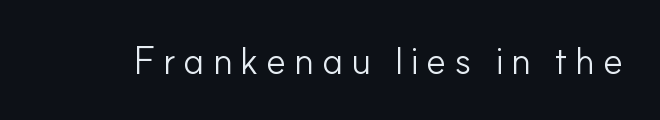
The image shows 38 px light sans-serif type, upright; set unusually wide letter spacing (+0.2 em), not underlined; low stroke contrast and a small x-height.
